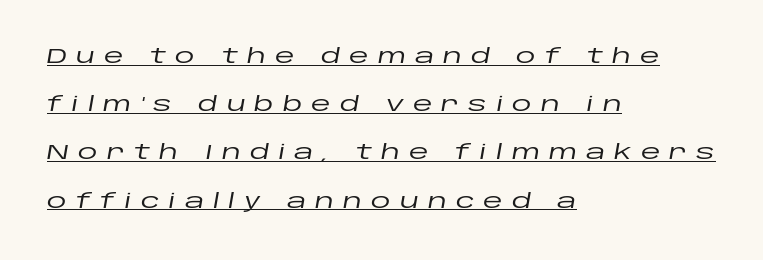
The image shows 20 px text type, italic (leaning right); set left-aligned, loose line spacing (2.41x), unusually wide letter spacing (+0.45 em), underlined.
